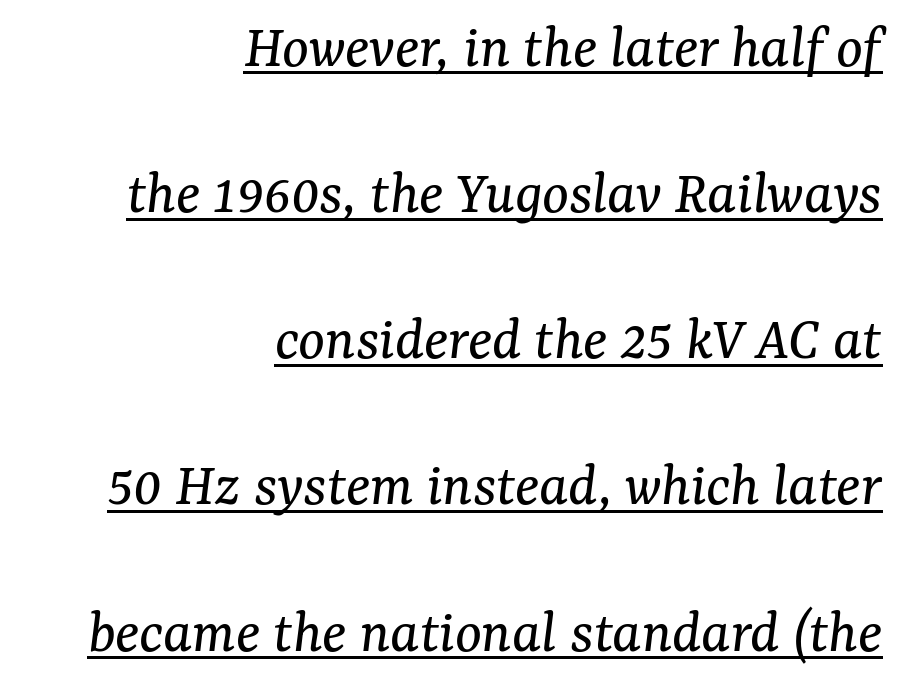
The image shows 63 px regular-weight serif type, italic (leaning right); set right-aligned, loose line spacing (2.32x), normal letter spacing, underlined; medium stroke contrast and a medium x-height.
